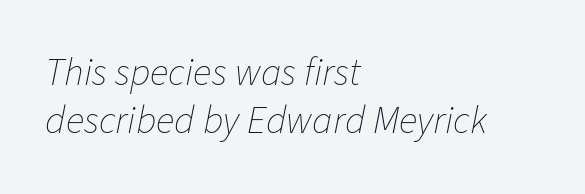
{"italic": "yes", "lean": "right", "slant_degrees": 11, "bold": "no", "weight": "thin", "width": "normal", "stroke_contrast": "low", "x_height": "medium", "monospaced": "no", "underline": "no", "align": "left", "line_spacing_ratio": 1.22, "letter_spacing": "normal", "letter_spacing_em": 0.0, "glyph_px": 39}
